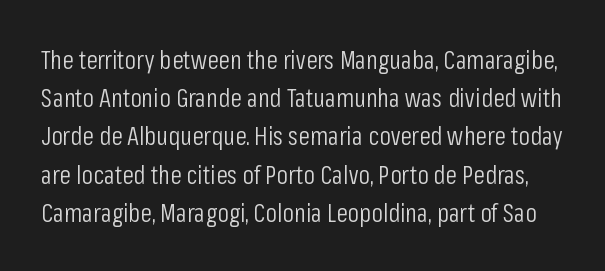
{"italic": "no", "bold": "no", "underline": "no", "line_spacing": "normal", "line_spacing_ratio": 1.47, "letter_spacing": "normal", "letter_spacing_em": 0.0, "glyph_px": 26}
